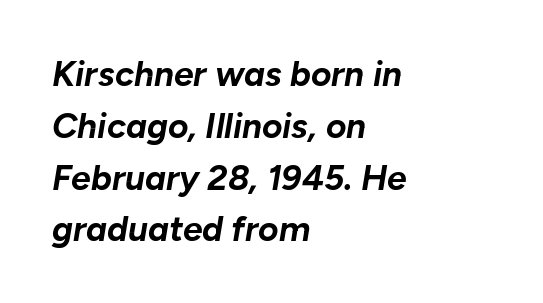
{"italic": "yes", "lean": "right", "slant_degrees": 10, "bold": "yes", "weight": "bold", "width": "normal", "stroke_contrast": "low", "x_height": "medium", "monospaced": "no", "underline": "no", "align": "left", "line_spacing": "normal", "line_spacing_ratio": 1.48, "letter_spacing": "normal", "letter_spacing_em": 0.0, "glyph_px": 35}
